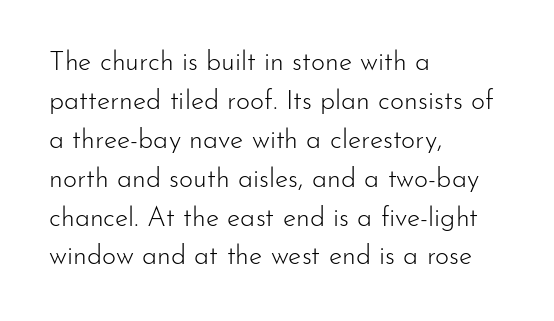
The image shows 27 px text type, upright; set left-aligned, normal line spacing (1.44x), normal letter spacing, not underlined.
